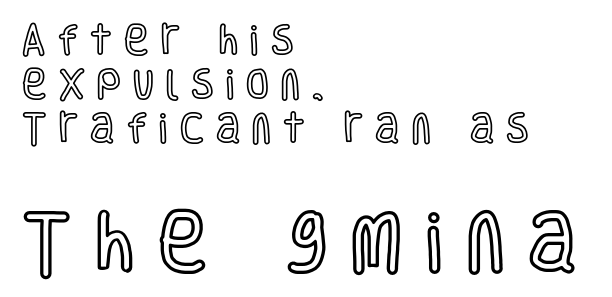
The image shows 66 px condensed type, upright; set left-aligned, normal line spacing (1.34x), unusually wide letter spacing (+0.37 em), not underlined; the second (bottom) block is 2.0x larger; a large x-height.
